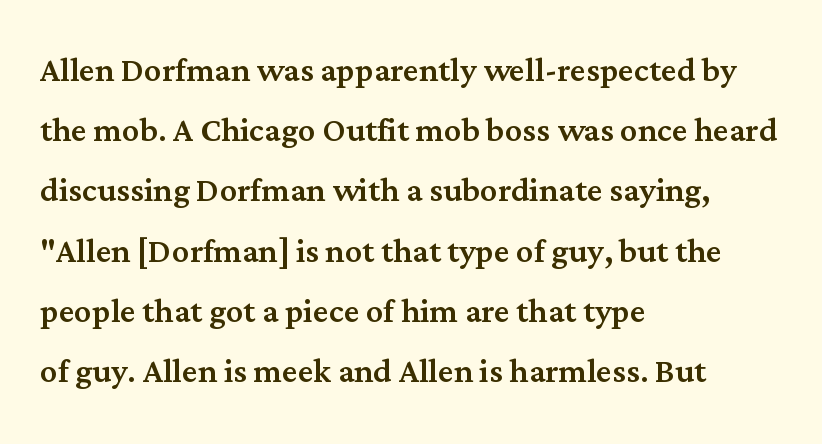
The image shows 43 px serif type, upright; set left-aligned, normal line spacing (1.4x), normal letter spacing, not underlined; medium stroke contrast and a medium x-height.
